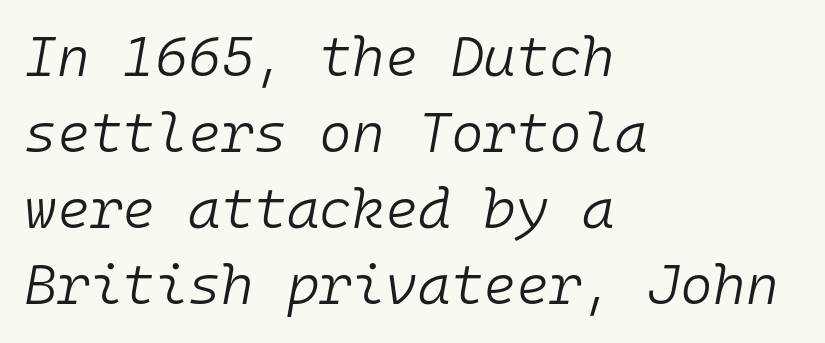
Q: Is the text bold? A: No.
Q: Is the text italic (slanted)? A: Yes, it leans right by about 10 degrees.
Q: Is the text underlined? A: No.
Q: How is the paragraph aligned? A: Left-aligned.
Q: Is the spacing between letters normal or unusually wide? A: Normal.
Q: Is the spacing between lines tight, normal or loose? A: Normal.
Q: Width (condensed, normal, or wide)? A: Normal.
Q: Stroke contrast? A: Low.
Q: x-height? A: Medium.
Q: Monospaced? A: Yes.
